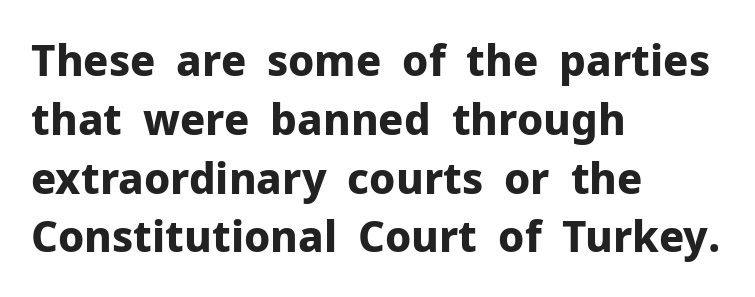
Short note: letters normally spaced. Honestly, there is no underline to notice here at all. The letters advance in unequal steps, a hallmark of proportional type. Typographically, this falls in the sans-serif category.
